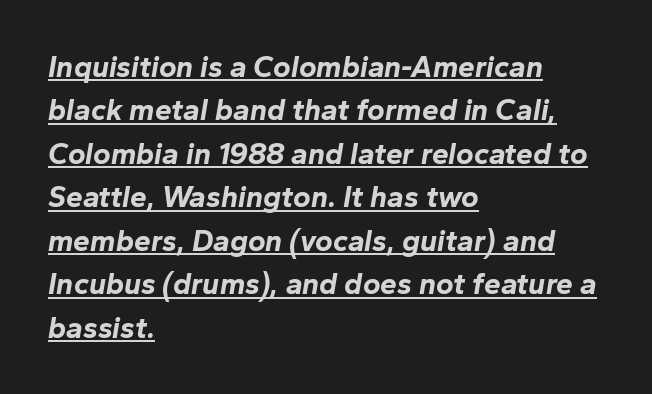
{"italic": "yes", "lean": "right", "slant_degrees": 10, "bold": "yes", "weight": "bold", "width": "normal", "stroke_contrast": "low", "x_height": "medium", "monospaced": "no", "underline": "yes", "align": "left", "line_spacing": "normal", "line_spacing_ratio": 1.45, "letter_spacing": "normal", "letter_spacing_em": 0.0, "glyph_px": 30}
